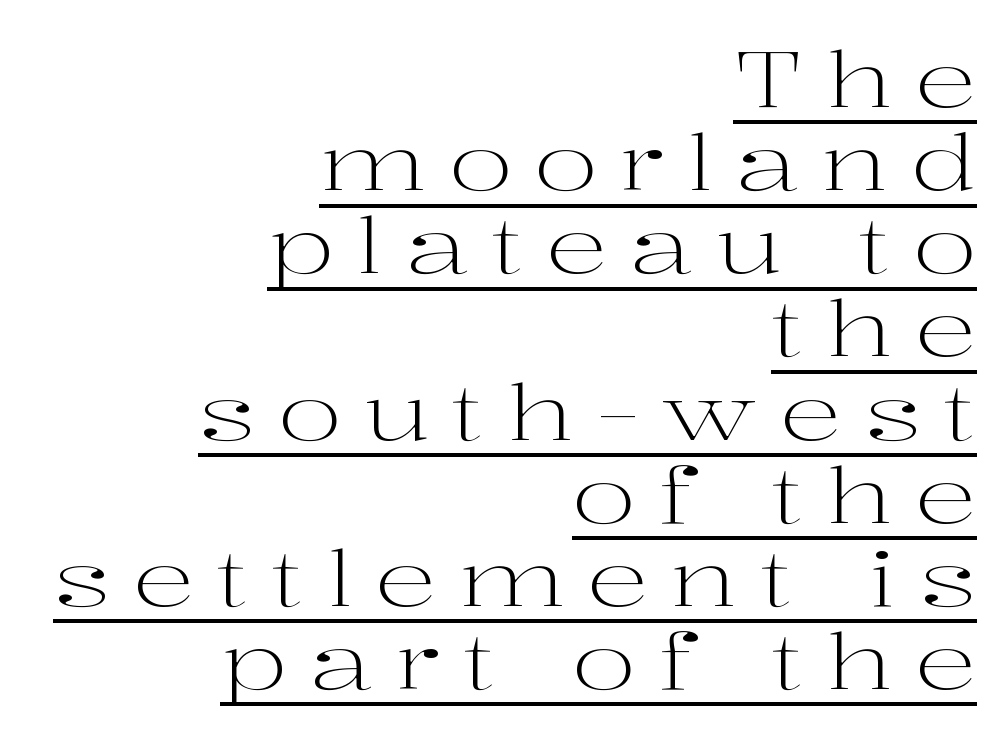
The passage shown has open, widely tracked lettering throughout. Unlike a clean sans, this face finishes its strokes with serifs. Notice how a bar underscores the lettering throughout. Whoever set this chose condensed vertical rhythm over breathing room. A typesetter would call this proportional, since set widths differ per character. This is not heavy type; no bold has been used.
